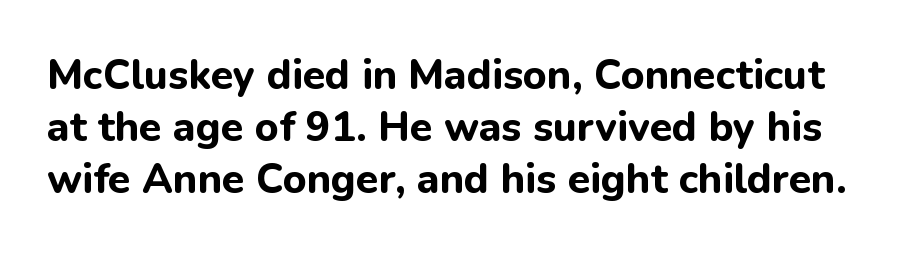
Beneath every word, the page is bare. Heavy, bold letterforms. This is the regular roman posture of the typeface. This block has exactly the height ordinary leading produces. You can tell from the bare stems that sans-serif type was used. This sample has the flowing, uneven cadence of proportional lettering.
